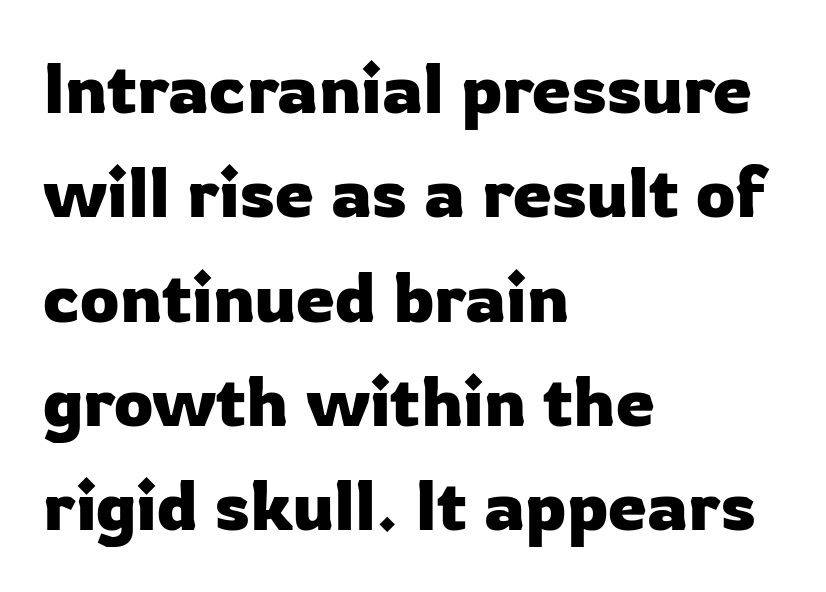
Q: Is the text italic (slanted)? A: No, it is upright.
Q: Is the typeface a serif or a sans-serif typeface? A: Sans-serif.
Q: Is the text underlined? A: No.
Q: How is the paragraph aligned? A: Left-aligned.
Q: Is the spacing between letters normal or unusually wide? A: Normal.
Q: Is the spacing between lines tight, normal or loose? A: Normal.
Q: Width (condensed, normal, or wide)? A: Normal.
Q: Stroke contrast? A: Low.
Q: x-height? A: Medium.
Q: Monospaced? A: No.
